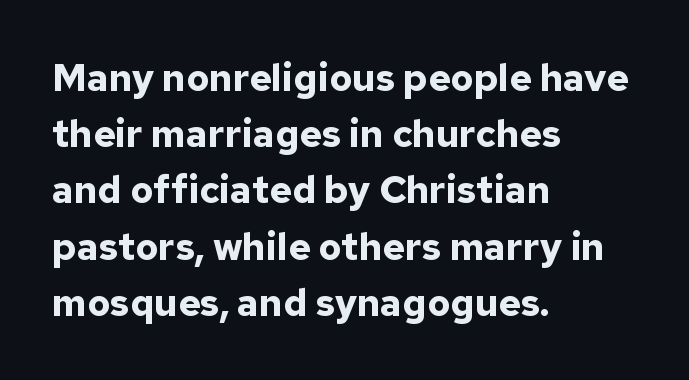
Q: Is the text bold? A: Yes.
Q: Is the text italic (slanted)? A: No, it is upright.
Q: Is the typeface a serif or a sans-serif typeface? A: Sans-serif.
Q: Is the text underlined? A: No.
Q: How is the paragraph aligned? A: Left-aligned.
Q: Is the spacing between letters normal or unusually wide? A: Normal.
Q: Is the spacing between lines tight, normal or loose? A: Normal.
Q: Width (condensed, normal, or wide)? A: Normal.
Q: Stroke contrast? A: Low.
Q: x-height? A: Medium.
Q: Monospaced? A: No.
